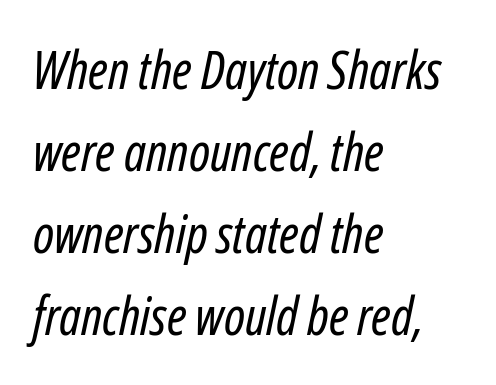
Q: Is the text bold? A: No.
Q: Is the text italic (slanted)? A: Yes, it leans right by about 12 degrees.
Q: Is the text underlined? A: No.
Q: How is the paragraph aligned? A: Left-aligned.
Q: Is the spacing between letters normal or unusually wide? A: Normal.
Q: Is the spacing between lines tight, normal or loose? A: Normal.
Q: Width (condensed, normal, or wide)? A: Condensed.
Q: Stroke contrast? A: Low.
Q: x-height? A: Medium.
Q: Monospaced? A: No.
